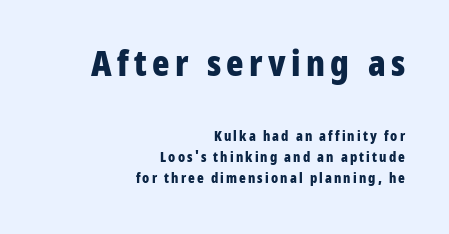
The image shows 36 px bold, condensed sans-serif type, upright; set right-aligned, normal line spacing (1.52x), not underlined; the first (top) block is 2.57x larger; low stroke contrast and a medium x-height.
